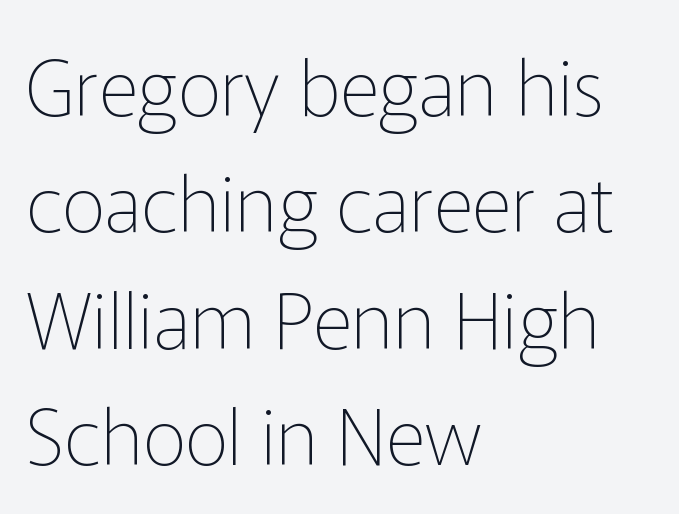
{"serif": "no", "italic": "no", "bold": "no", "weight": "thin", "width": "normal", "stroke_contrast": "low", "x_height": "medium", "monospaced": "no", "underline": "no", "align": "left", "line_spacing": "normal", "line_spacing_ratio": 1.51, "letter_spacing": "normal", "letter_spacing_em": 0.0, "glyph_px": 77}
